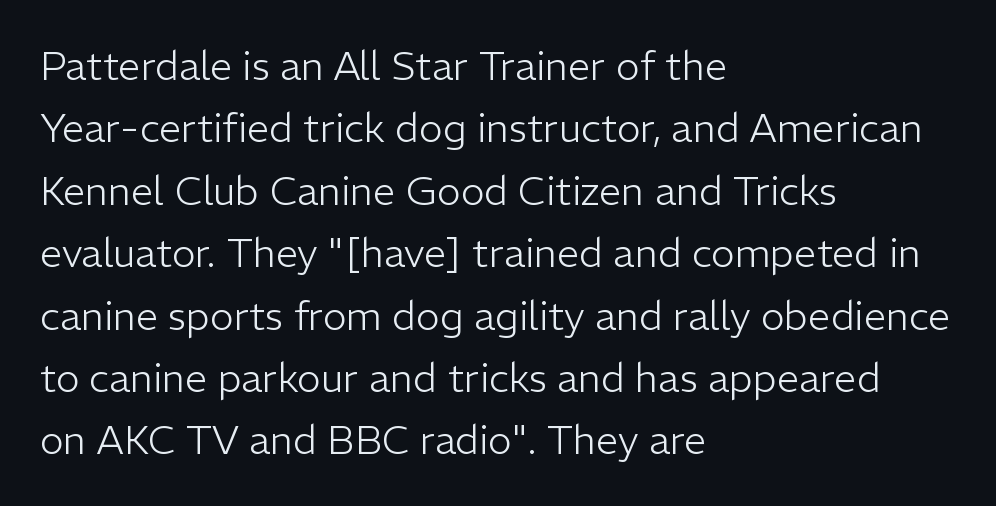
Nope, not italic — everything's standing straight. Spacing verdict: proportional, widths tailored to each character. The strokes carry an ordinary text weight at most. Leading: standard.
